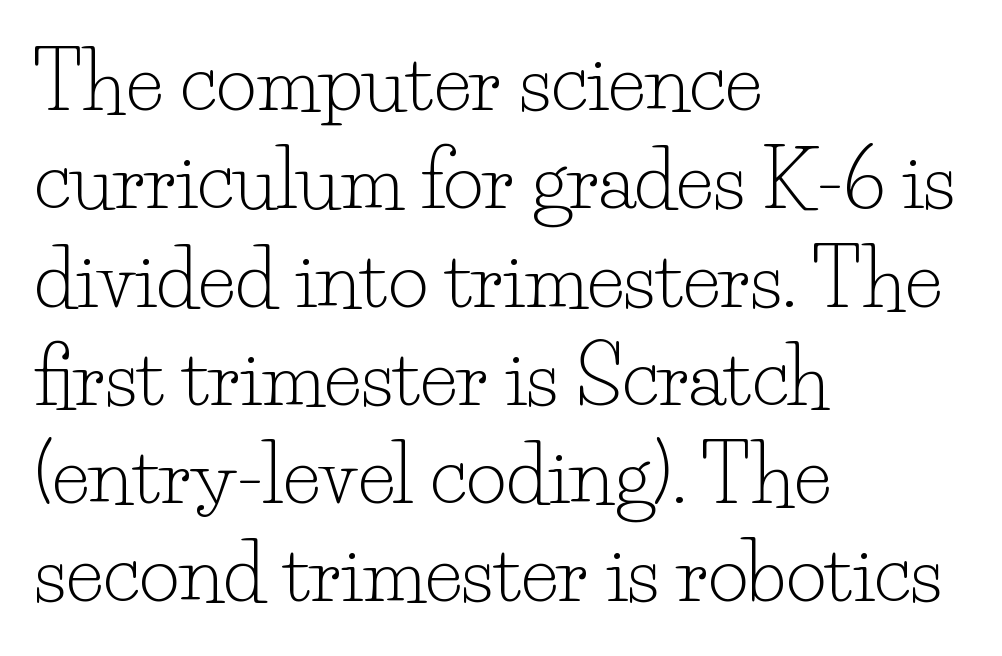
Every character sits straight up, as roman type does. The letters carry serifs — small finishing strokes at the ends of their stems. A normal amount of white space separates one row of letters from the next. Letters rest on an invisible, unmarked baseline. The strokes are not fattened; the text isn't bold. In CSS terms this would be text-align: left.
